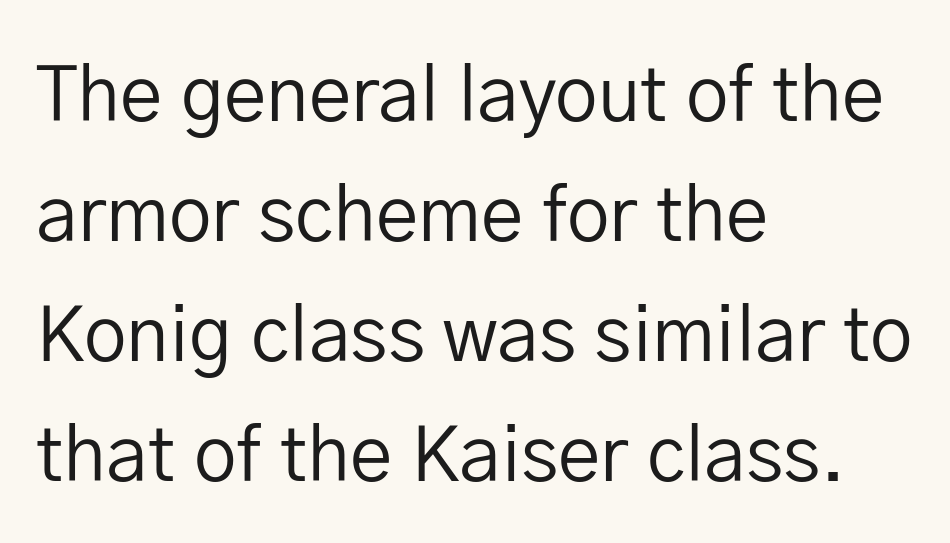
Proportional: the letters do not fall into vertical columns. A normal amount of white space separates one row of letters from the next. The line texture is even and compact thanks to regular tracking. The axis of the letterforms is exactly vertical. Caption: face not bold, strokes unweighted.
